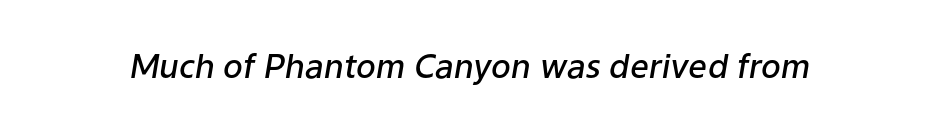
{"italic": "yes", "lean": "right", "slant_degrees": 9, "bold": "semi", "weight": "semibold", "width": "normal", "stroke_contrast": "low", "x_height": "medium", "monospaced": "no", "underline": "no", "letter_spacing": "normal", "letter_spacing_em": 0.0, "glyph_px": 33}
